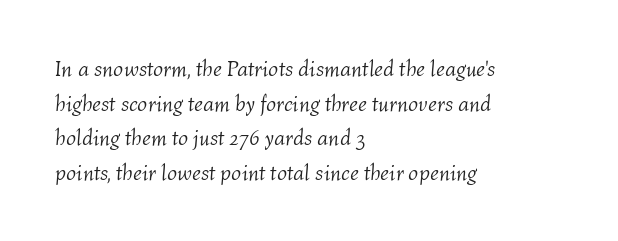
{"italic": "yes", "lean": "right", "slant_degrees": 4, "bold": "no", "underline": "no", "align": "left", "line_spacing": "normal", "line_spacing_ratio": 1.57, "letter_spacing": "normal", "letter_spacing_em": 0.0, "glyph_px": 22}
